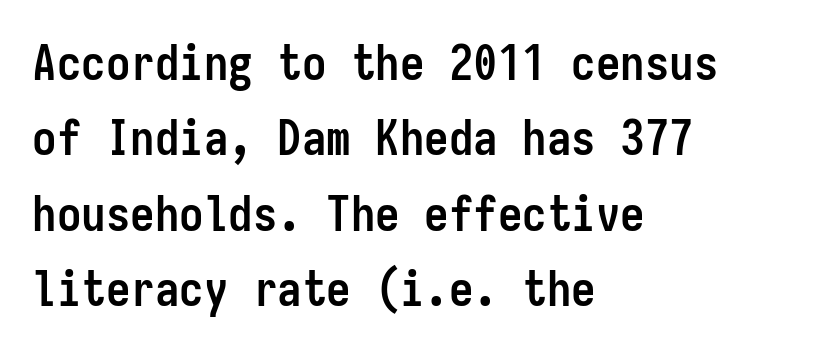
Q: Is the text bold? A: Yes.
Q: Is the text italic (slanted)? A: No, it is upright.
Q: Is the typeface a serif or a sans-serif typeface? A: Sans-serif.
Q: Is the text underlined? A: No.
Q: How is the paragraph aligned? A: Left-aligned.
Q: Is the spacing between letters normal or unusually wide? A: Normal.
Q: Is the spacing between lines tight, normal or loose? A: Normal.
Q: Width (condensed, normal, or wide)? A: Condensed.
Q: Stroke contrast? A: Low.
Q: x-height? A: Medium.
Q: Monospaced? A: Yes.
